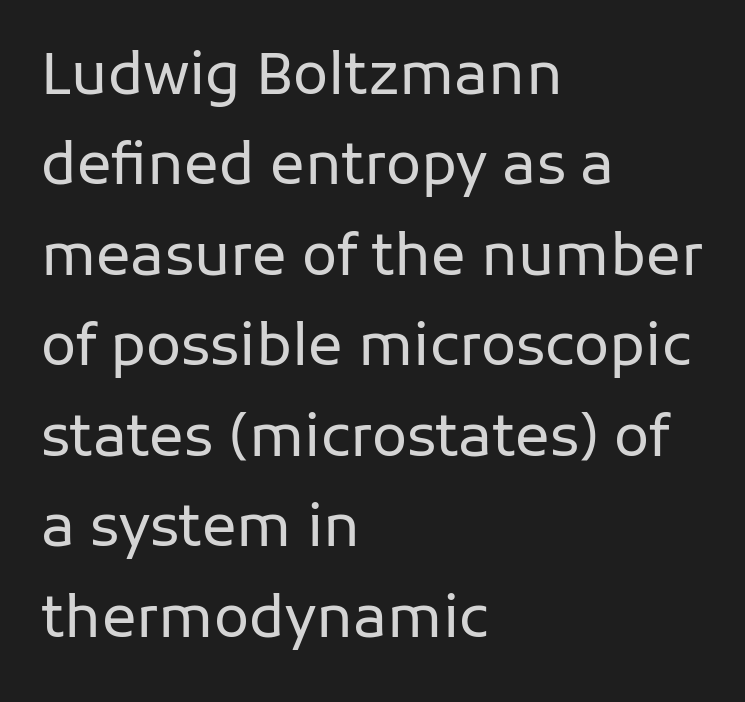
The image shows 58 px regular-weight sans-serif type, upright; set left-aligned, normal line spacing (1.56x), normal letter spacing, not underlined; low stroke contrast and a medium x-height.
